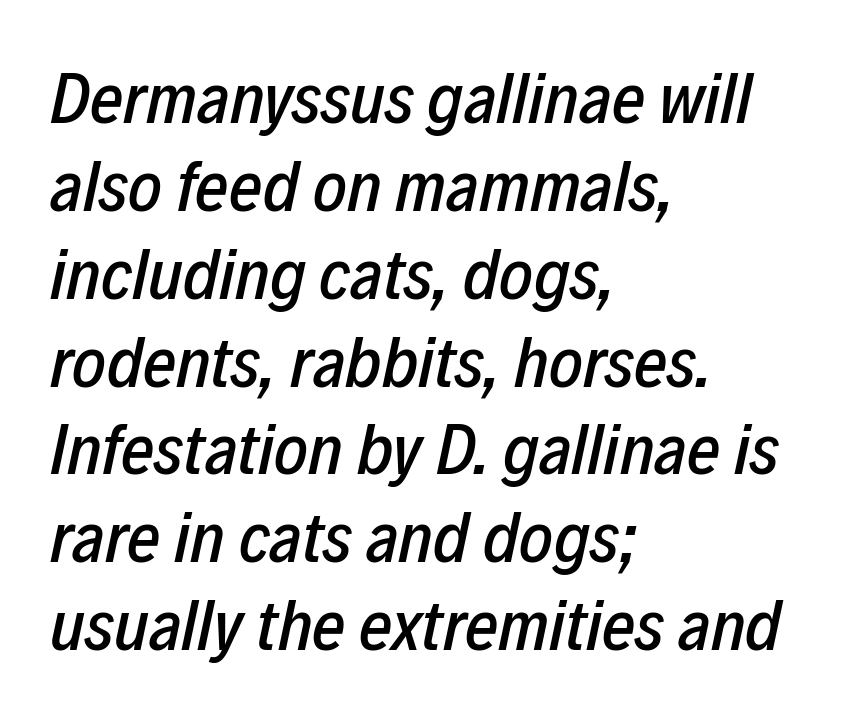
Does extra space separate the letters? No, they use regular spacing. This sample has the flowing, uneven cadence of proportional lettering. Check under the words: just untouched page. Caption: multi-line text, flush left, ragged right.
